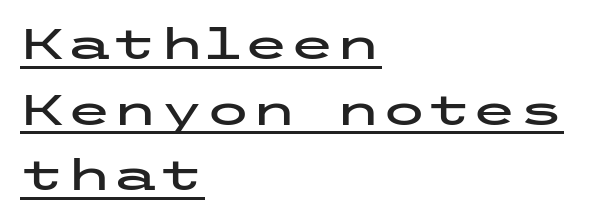
This sample uses plain, unmodified letter spacing. No feet cap the strokes, marking this as sans-serif type. This rendering features underlined lettering. Leading matches the norm, producing a regular column.
